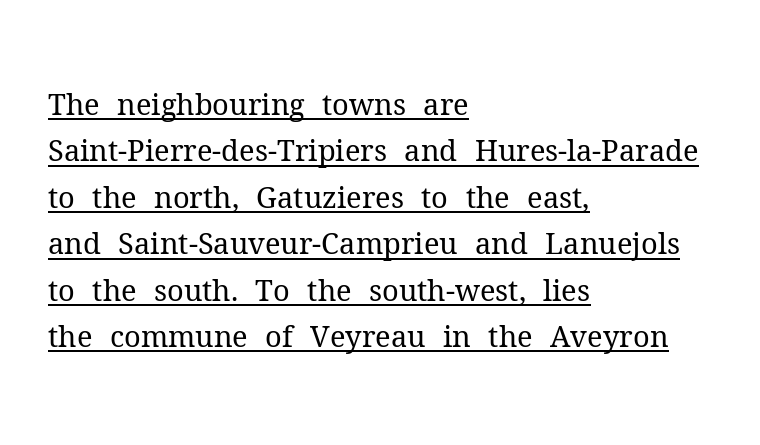
{"serif": "yes", "italic": "no", "bold": "no", "weight": "regular", "width": "normal", "stroke_contrast": "medium", "x_height": "medium", "monospaced": "no", "underline": "yes", "align": "left", "line_spacing": "normal", "line_spacing_ratio": 1.6, "letter_spacing": "normal", "letter_spacing_em": 0.0, "glyph_px": 29}
